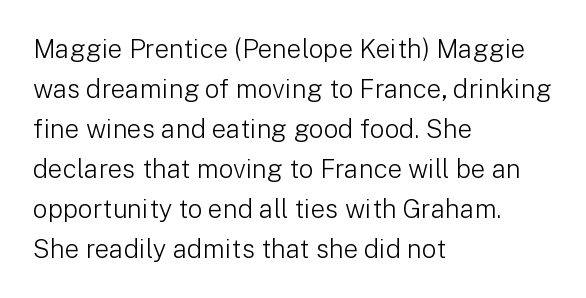
The image shows 26 px text type, upright; set left-aligned, normal line spacing (1.54x), normal letter spacing, not underlined.
